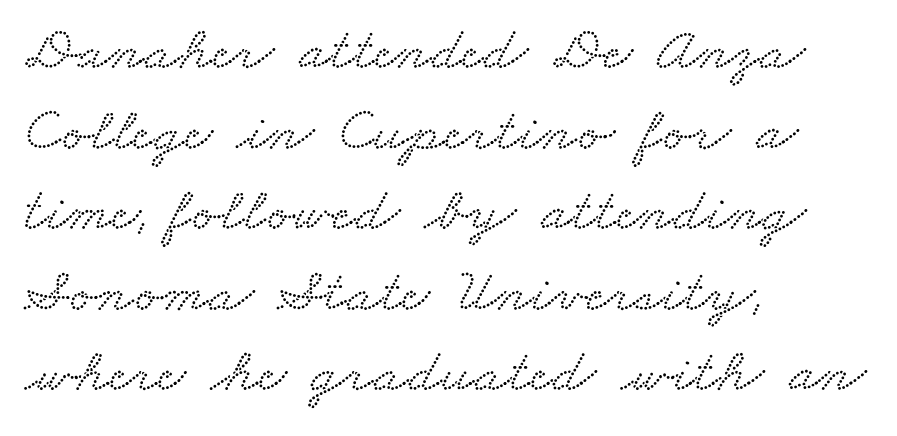
Letterform terminals end in serifs throughout the passage. Vertically, the passage feels balanced, rows spaced as you'd expect. This rendering features lettering with no underline. Visually the block forms a straight wall on the left and a jagged coastline on the right. Honestly, the letter spacing is just normal — you wouldn't notice it. Proportional: the letters do not fall into vertical columns.
